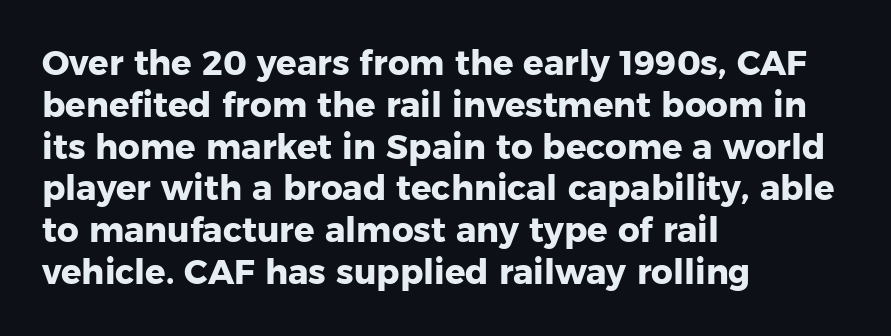
The image shows 34 px heavy sans-serif type, upright; set left-aligned, line spacing 1.23x, normal letter spacing, not underlined; low stroke contrast and a medium x-height.
